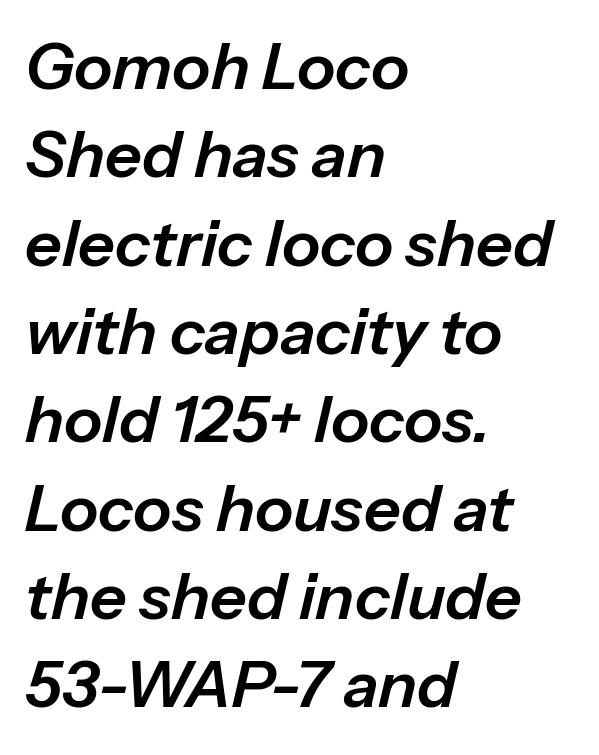
Q: Is the text italic (slanted)? A: Yes, it leans right by about 13 degrees.
Q: Is the text underlined? A: No.
Q: How is the paragraph aligned? A: Left-aligned.
Q: Is the spacing between letters normal or unusually wide? A: Normal.
Q: Is the spacing between lines tight, normal or loose? A: Normal.
Q: Width (condensed, normal, or wide)? A: Normal.
Q: Stroke contrast? A: Low.
Q: x-height? A: Medium.
Q: Monospaced? A: No.
